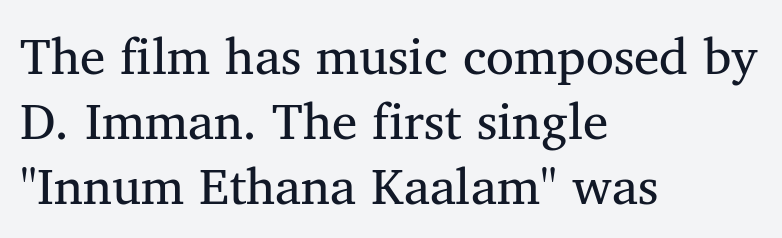
{"serif": "yes", "italic": "no", "bold": "no", "weight": "regular", "width": "normal", "stroke_contrast": "medium", "x_height": "medium", "monospaced": "no", "underline": "no", "align": "left", "line_spacing": "normal", "line_spacing_ratio": 1.27, "letter_spacing": "normal", "letter_spacing_em": 0.0, "glyph_px": 51}
